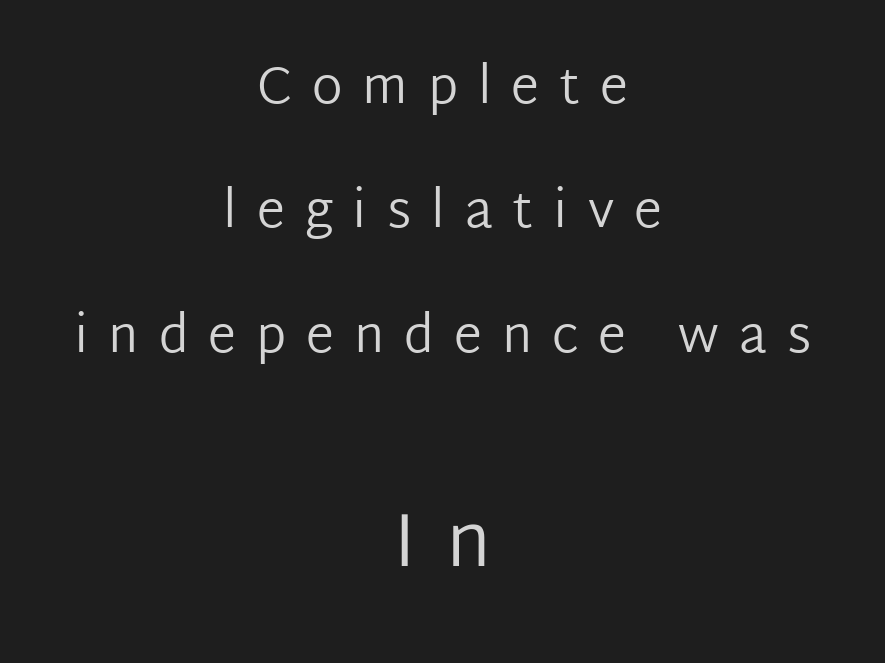
Q: Is the text bold? A: No.
Q: Is the text italic (slanted)? A: No, it is upright.
Q: Is the typeface a serif or a sans-serif typeface? A: Sans-serif.
Q: Is the text underlined? A: No.
Q: How is the paragraph aligned? A: Centered.
Q: Is the spacing between letters normal or unusually wide? A: Unusually wide.
Q: Is the spacing between lines tight, normal or loose? A: Loose.
Q: Which block of text is set in a larger size, the first (top) or the second (bottom)? A: The second (bottom) one.
Q: Width (condensed, normal, or wide)? A: Normal.
Q: Stroke contrast? A: Low.
Q: x-height? A: Medium.
Q: Monospaced? A: No.
